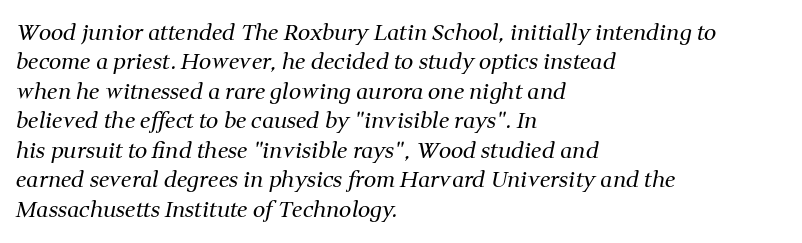
Does extra space separate the letters? No, they use regular spacing. The words here are not underlined. The specimen reads as italic at a glance. The weight would be labelled regular, book, light, or lighter still.
